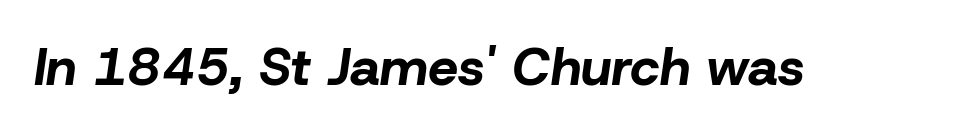
Q: Is the text bold? A: Yes.
Q: Is the text italic (slanted)? A: Yes, it leans right by about 8 degrees.
Q: Is the text underlined? A: No.
Q: Is the spacing between letters normal or unusually wide? A: Normal.
Q: Width (condensed, normal, or wide)? A: Normal.
Q: Stroke contrast? A: Low.
Q: x-height? A: Medium.
Q: Monospaced? A: No.
